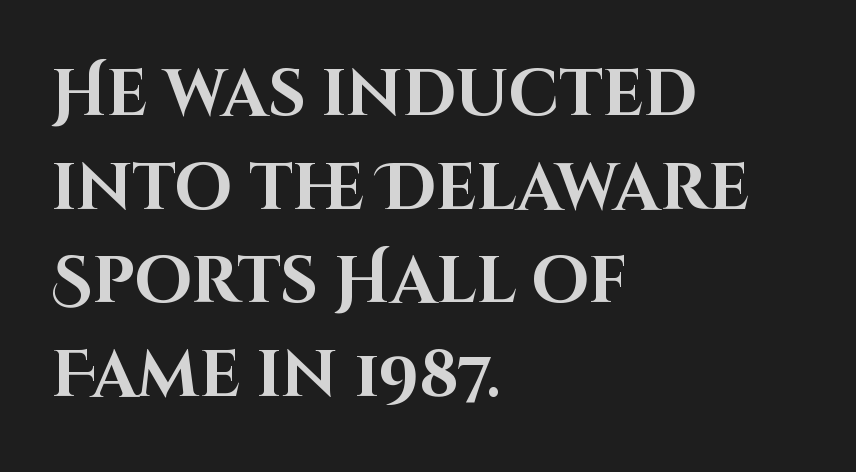
Q: Is the text bold? A: Yes.
Q: Is the text italic (slanted)? A: No, it is upright.
Q: Is the typeface a serif or a sans-serif typeface? A: Sans-serif.
Q: Is the text underlined? A: No.
Q: How is the paragraph aligned? A: Left-aligned.
Q: Is the spacing between letters normal or unusually wide? A: Normal.
Q: Is the spacing between lines tight, normal or loose? A: Normal.
Q: Width (condensed, normal, or wide)? A: Normal.
Q: Stroke contrast? A: High.
Q: x-height? A: Large.
Q: Monospaced? A: No.
